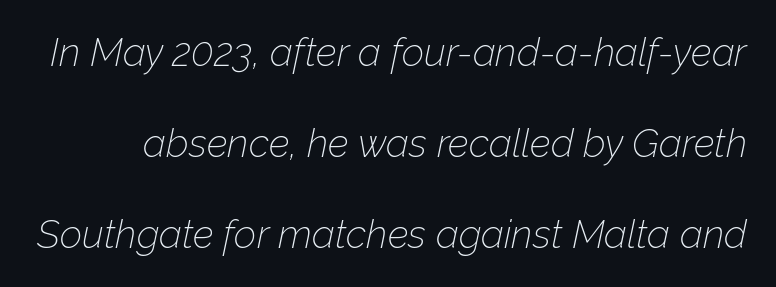
{"italic": "yes", "lean": "right", "slant_degrees": 12, "bold": "no", "weight": "thin", "width": "normal", "stroke_contrast": "low", "x_height": "medium", "monospaced": "no", "underline": "no", "line_spacing": "loose", "line_spacing_ratio": 2.33, "letter_spacing": "normal", "letter_spacing_em": 0.0, "glyph_px": 39}
